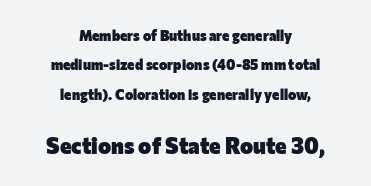
The face used here is rendered with its standard letterfit. Every letter is thick-stroked: bold, no question. Unlike italic type, these characters show no tilt at all. In this sample the second text group is rendered at the bigger scale.
